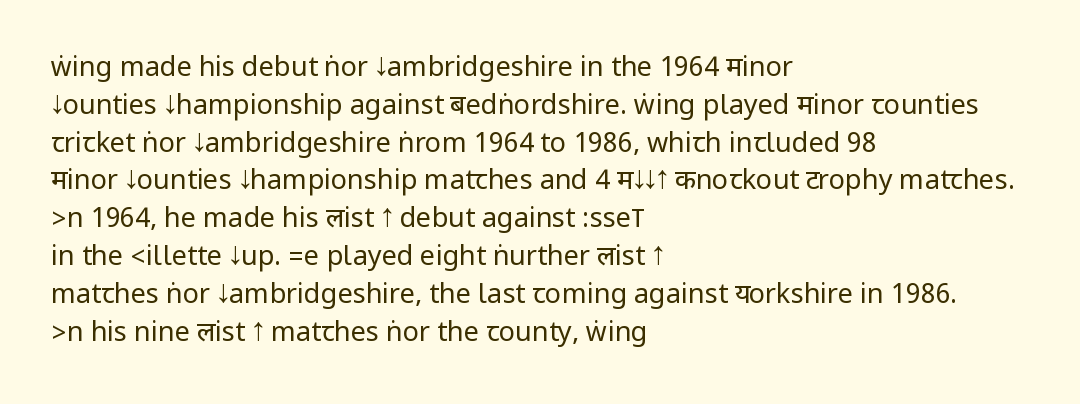
Q: Is the text bold? A: No.
Q: Is the text italic (slanted)? A: No, it is upright.
Q: Is the text underlined? A: No.
Q: How is the paragraph aligned? A: Left-aligned.
Q: Is the spacing between letters normal or unusually wide? A: Normal.
Q: Is the spacing between lines tight, normal or loose? A: Normal.
